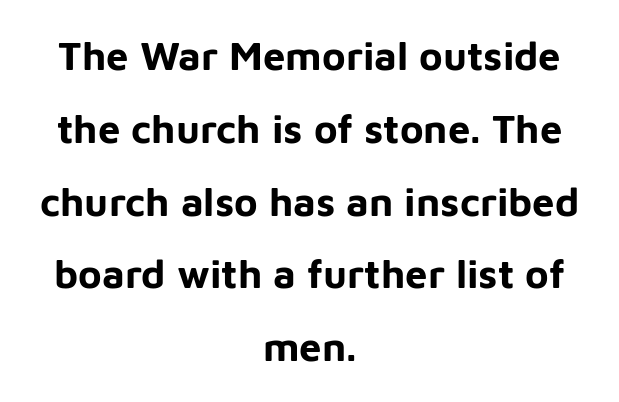
Q: Is the text bold? A: Yes.
Q: Is the text italic (slanted)? A: No, it is upright.
Q: Is the typeface a serif or a sans-serif typeface? A: Sans-serif.
Q: Is the text underlined? A: No.
Q: How is the paragraph aligned? A: Centered.
Q: Is the spacing between letters normal or unusually wide? A: Normal.
Q: Width (condensed, normal, or wide)? A: Normal.
Q: Stroke contrast? A: Low.
Q: x-height? A: Medium.
Q: Monospaced? A: No.
